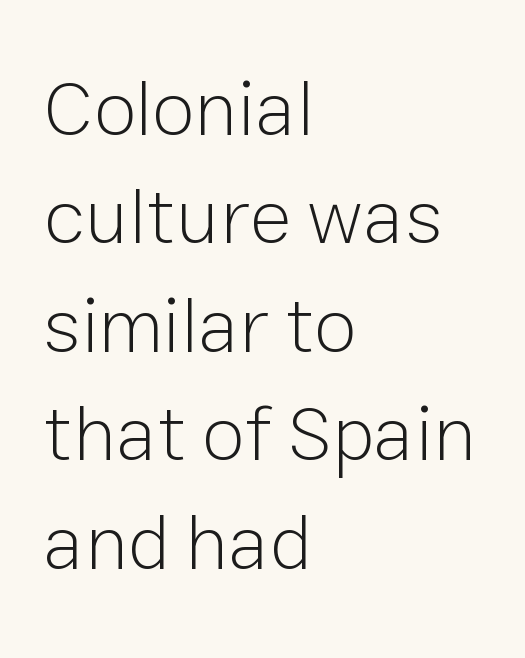
{"serif": "no", "italic": "no", "bold": "no", "weight": "light", "width": "normal", "stroke_contrast": "low", "x_height": "medium", "monospaced": "no", "underline": "no", "align": "left", "line_spacing": "normal", "line_spacing_ratio": 1.39, "letter_spacing": "normal", "letter_spacing_em": 0.0, "glyph_px": 78}
